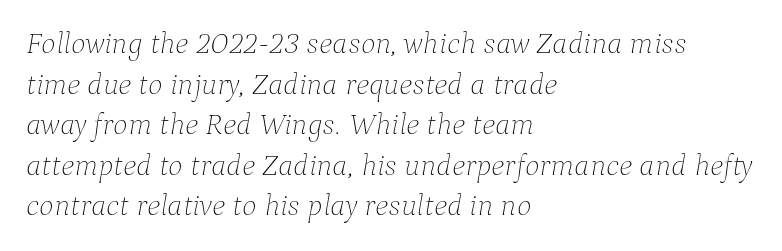
The image shows 31 px thin type, italic (leaning right); set left-aligned, normal line spacing (1.31x), normal letter spacing, not underlined; low stroke contrast and a medium x-height.
